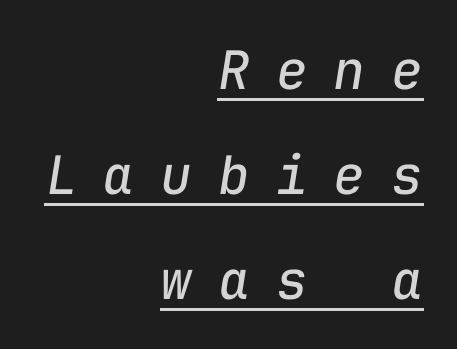
Underlined type. Note the uniform advance width — an 'i' takes as much space as an 'm'. The axis of the letterforms is tilted away from vertical. Tracking here is generous; glyphs stand well apart from one another. One glance says open: line gaps are wider than usual. A flush-right, rag-left setting is used for this passage.
